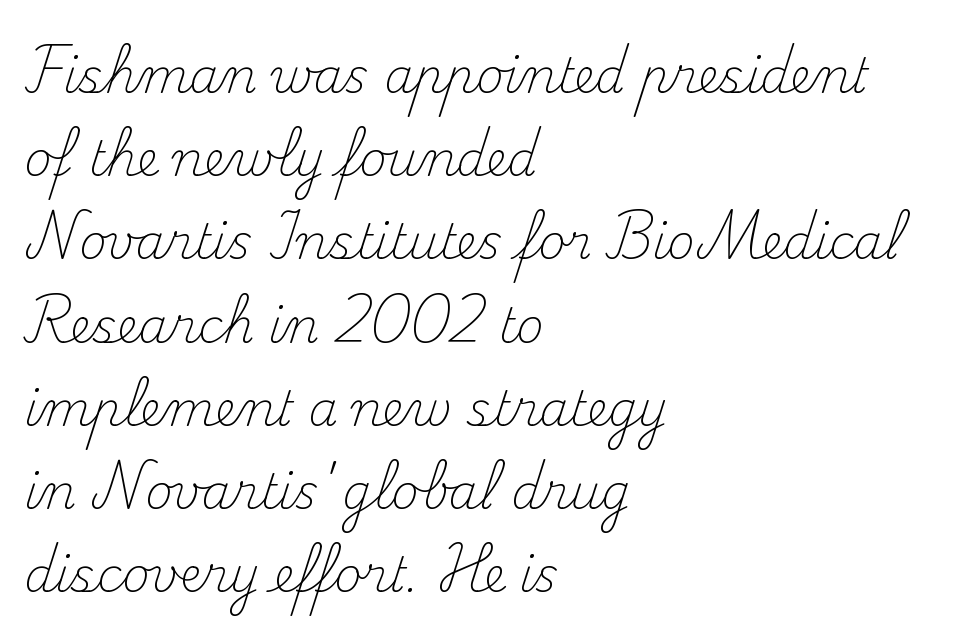
Q: Is the text bold? A: No.
Q: Is the text italic (slanted)? A: Yes.
Q: Is the typeface a serif or a sans-serif typeface? A: Serif.
Q: Is the text underlined? A: No.
Q: How is the paragraph aligned? A: Left-aligned.
Q: Is the spacing between letters normal or unusually wide? A: Normal.
Q: Width (condensed, normal, or wide)? A: Normal.
Q: Stroke contrast? A: Medium.
Q: x-height? A: Small.
Q: Monospaced? A: No.
